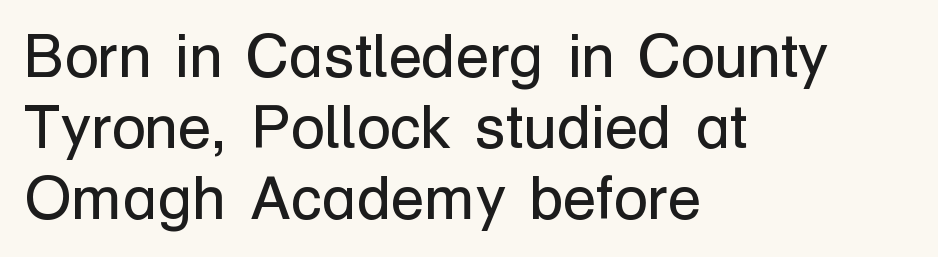
Q: Is the text bold? A: No.
Q: Is the text italic (slanted)? A: No, it is upright.
Q: Is the typeface a serif or a sans-serif typeface? A: Sans-serif.
Q: Is the text underlined? A: No.
Q: How is the paragraph aligned? A: Left-aligned.
Q: Is the spacing between letters normal or unusually wide? A: Normal.
Q: Width (condensed, normal, or wide)? A: Normal.
Q: Stroke contrast? A: Low.
Q: x-height? A: Medium.
Q: Monospaced? A: No.
